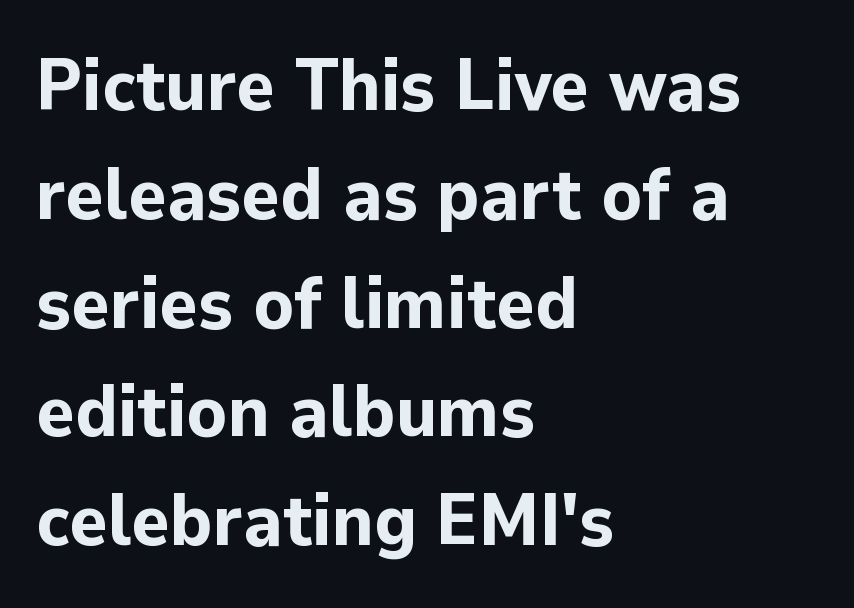
The image shows 73 px bold sans-serif type, upright; set left-aligned, normal line spacing (1.49x), normal letter spacing, not underlined; low stroke contrast and a medium x-height.
